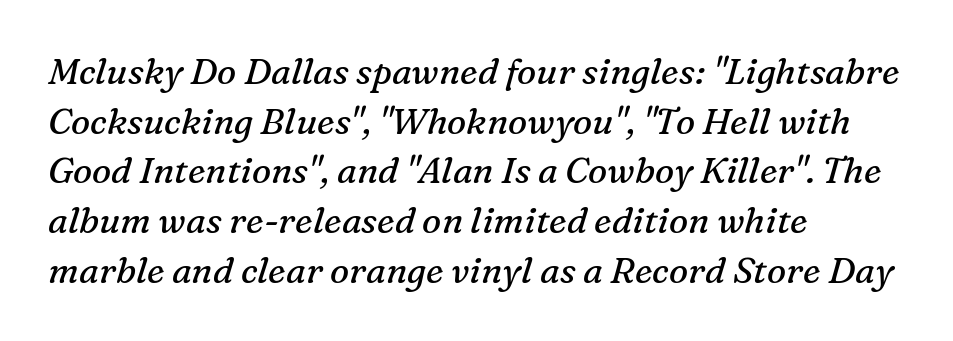
{"serif": "yes", "italic": "yes", "lean": "right", "slant_degrees": 16, "bold": "no", "weight": "regular", "width": "normal", "stroke_contrast": "medium", "x_height": "medium", "monospaced": "no", "underline": "no", "align": "left", "line_spacing": "normal", "line_spacing_ratio": 1.38, "letter_spacing": "normal", "letter_spacing_em": 0.0, "glyph_px": 36}
